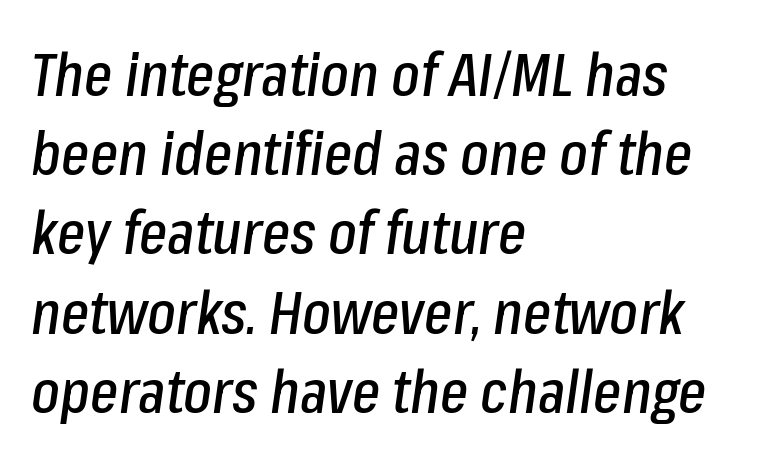
Q: Is the text italic (slanted)? A: Yes, it leans right by about 8 degrees.
Q: Is the text underlined? A: No.
Q: How is the paragraph aligned? A: Left-aligned.
Q: Is the spacing between letters normal or unusually wide? A: Normal.
Q: Is the spacing between lines tight, normal or loose? A: Normal.
Q: Width (condensed, normal, or wide)? A: Condensed.
Q: Stroke contrast? A: Low.
Q: x-height? A: Medium.
Q: Monospaced? A: No.
